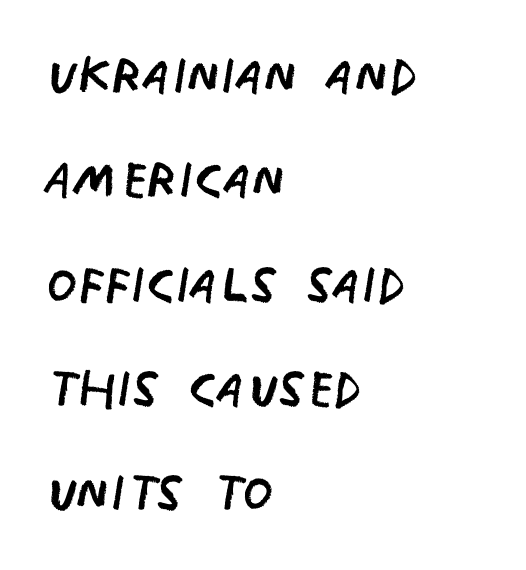
Q: Is the text bold? A: No.
Q: Is the typeface a serif or a sans-serif typeface? A: Sans-serif.
Q: Is the text underlined? A: No.
Q: How is the paragraph aligned? A: Left-aligned.
Q: Is the spacing between letters normal or unusually wide? A: Normal.
Q: Is the spacing between lines tight, normal or loose? A: Normal.
Q: Width (condensed, normal, or wide)? A: Condensed.
Q: Stroke contrast? A: Low.
Q: x-height? A: Large.
Q: Monospaced? A: No.
